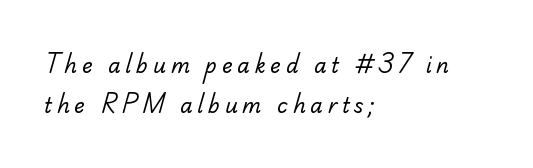
{"bold": "no", "underline": "no", "align": "left", "line_spacing": "loose", "line_spacing_ratio": 2.0, "letter_spacing": "wide", "letter_spacing_em": 0.24, "glyph_px": 20}
